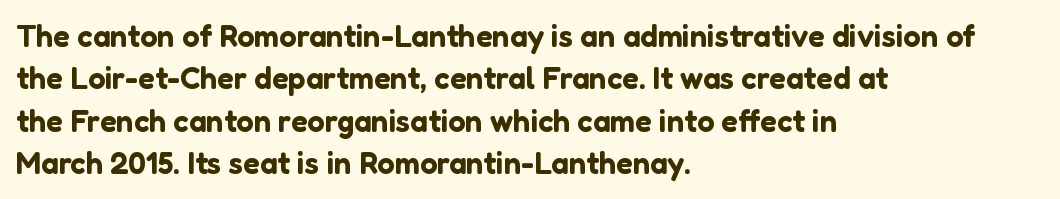
The image shows 31 px sans-serif type, upright; set left-aligned, normal line spacing (1.37x), normal letter spacing, not underlined; low stroke contrast and a medium x-height.
